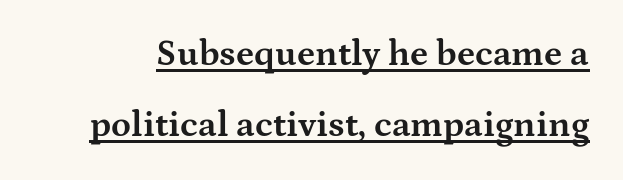
Q: Is the text bold? A: Yes.
Q: Is the text italic (slanted)? A: No, it is upright.
Q: Is the typeface a serif or a sans-serif typeface? A: Serif.
Q: Is the text underlined? A: Yes.
Q: Is the spacing between letters normal or unusually wide? A: Normal.
Q: Is the spacing between lines tight, normal or loose? A: Loose.
Q: Width (condensed, normal, or wide)? A: Wide.
Q: Stroke contrast? A: Medium.
Q: x-height? A: Medium.
Q: Monospaced? A: No.
